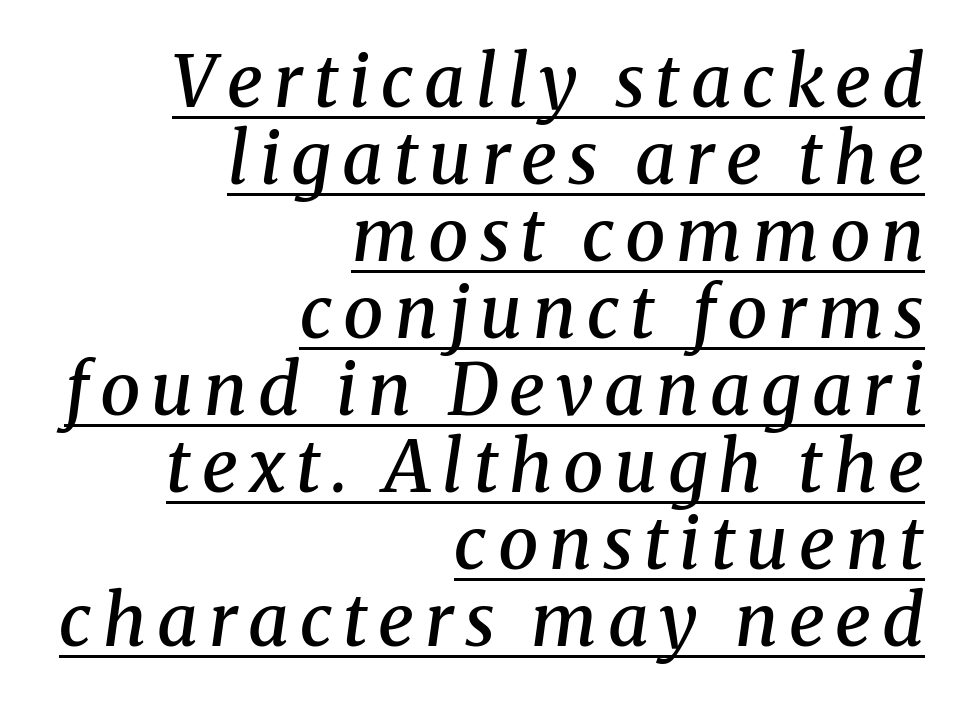
Check the space under the baseline: a stroke is drawn there. Does the weight exceed regular? Yes, but only to semibold. Font category for this specimen: serif. Is this a fixed-width face? No — the glyphs have proportional, varying widths.
